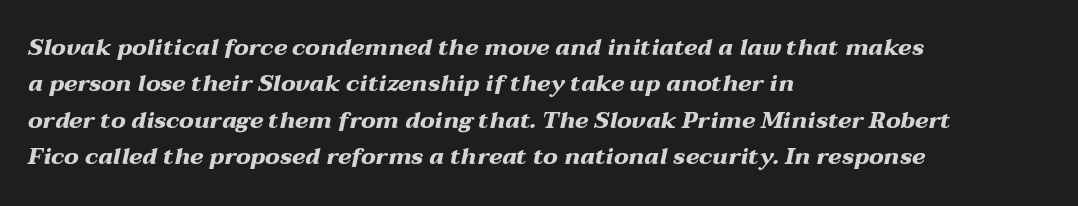
There's an unmistakable incline to the writing here. The block of text has a typical density, with ordinary space between rows. Visually the block forms a straight wall on the left and a jagged coastline on the right. Check the space under the baseline: it is left empty. These words are printed bold, with thick strokes throughout.
